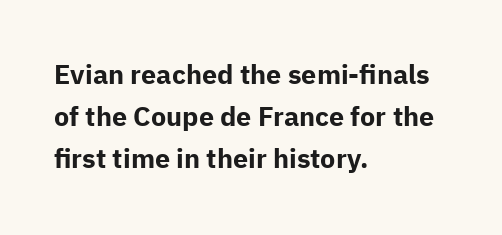
Q: Is the text bold? A: Yes.
Q: Is the text italic (slanted)? A: No, it is upright.
Q: Is the text underlined? A: No.
Q: How is the paragraph aligned? A: Left-aligned.
Q: Is the spacing between letters normal or unusually wide? A: Normal.
Q: Is the spacing between lines tight, normal or loose? A: Normal.
